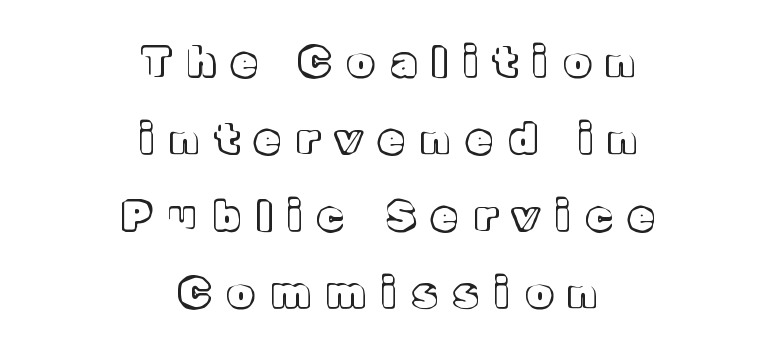
{"italic": "no", "width": "normal", "x_height": "medium", "monospaced": "no", "underline": "no", "align": "center", "line_spacing_ratio": 1.88, "letter_spacing": "wide", "letter_spacing_em": 0.42, "glyph_px": 41}
